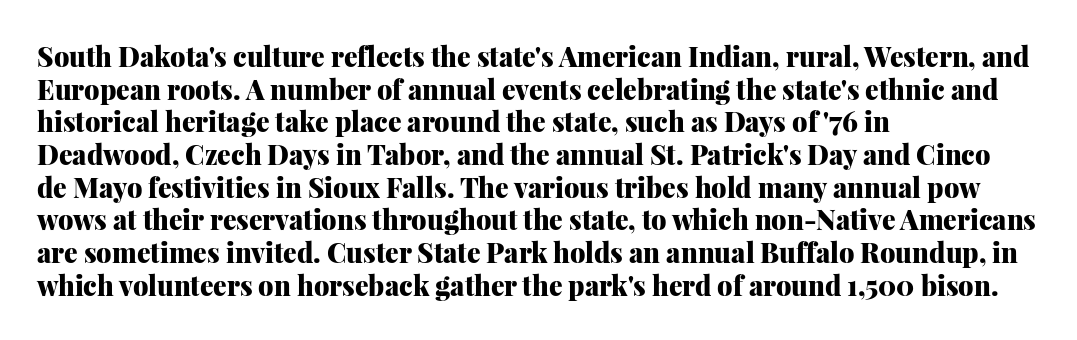
The image shows 27 px bold type, upright; set left-aligned, line spacing 1.21x, normal letter spacing, not underlined.
